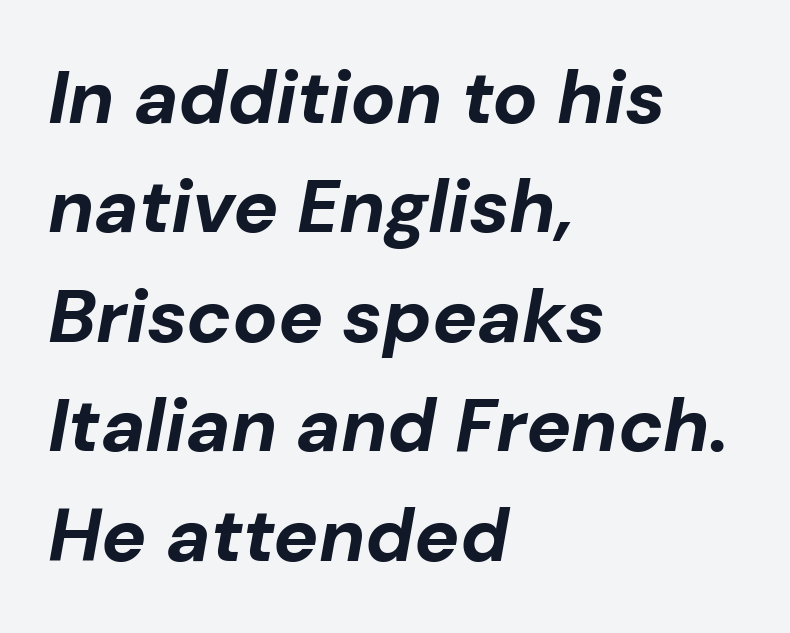
The image shows 75 px bold type, italic (leaning right); set left-aligned, normal line spacing (1.46x), normal letter spacing, not underlined; low stroke contrast and a medium x-height.
